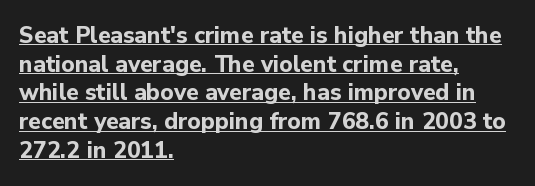
A student would call this left alignment; a typographer would say flush left, rag right. Strokes here are thick enough to call this a true bold. A normal amount of white space separates one row of letters from the next. The passage shown has conventional tracking throughout. In terms of posture, this sample is upright.
